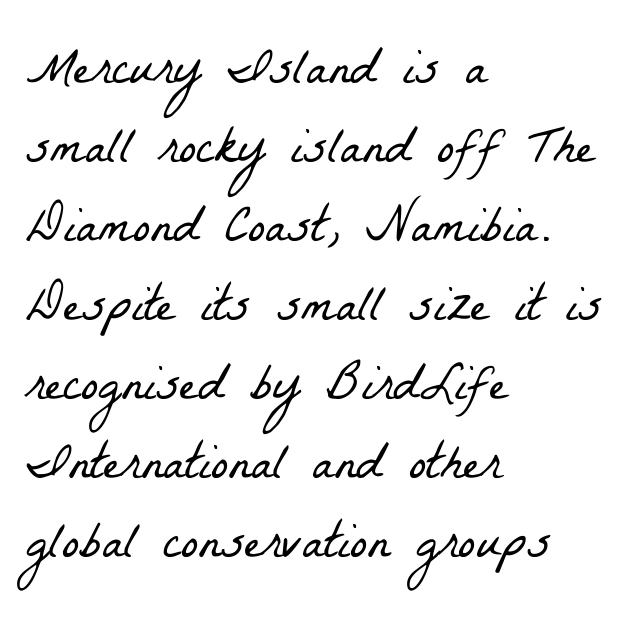
This sample has the flowing, uneven cadence of proportional lettering. What stands out about the letter spacing? Nothing — it is the standard amount. This sample uses a serif face. The foot of each line stays bare and open. Is the stroke heavy? The answer is a plain regular-or-lighter. Does the copy run flush right? No — it runs flush left.
